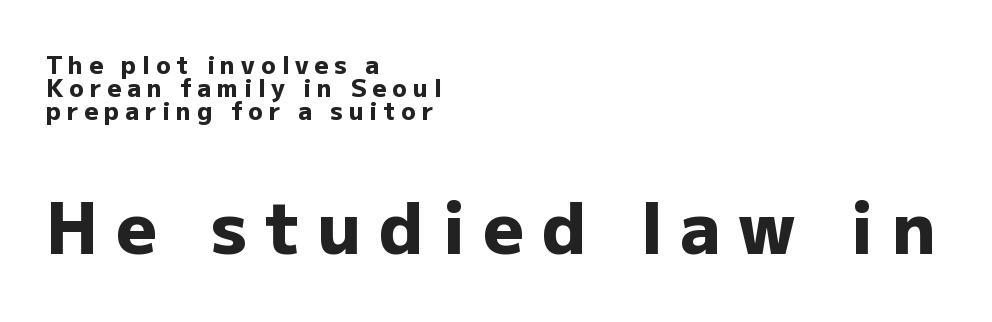
Q: Is the text bold? A: Yes.
Q: Is the text italic (slanted)? A: No, it is upright.
Q: Is the typeface a serif or a sans-serif typeface? A: Sans-serif.
Q: Is the text underlined? A: No.
Q: How is the paragraph aligned? A: Left-aligned.
Q: Is the spacing between letters normal or unusually wide? A: Unusually wide.
Q: Is the spacing between lines tight, normal or loose? A: Tight.
Q: Which block of text is set in a larger size, the first (top) or the second (bottom)? A: The second (bottom) one.
Q: Width (condensed, normal, or wide)? A: Normal.
Q: Stroke contrast? A: Low.
Q: x-height? A: Medium.
Q: Monospaced? A: No.
